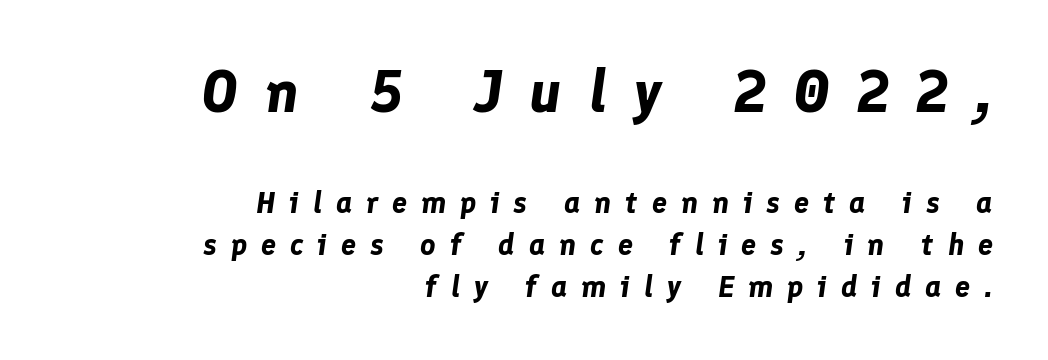
{"italic": "yes", "lean": "right", "slant_degrees": 8, "bold": "yes", "weight": "bold", "width": "normal", "stroke_contrast": "low", "x_height": "medium", "monospaced": "no", "underline": "no", "align": "right", "line_spacing": "normal", "line_spacing_ratio": 1.39, "letter_spacing": "wide", "letter_spacing_em": 0.46, "larger_block": "first", "size_ratio": 1.97, "glyph_px": 59}
